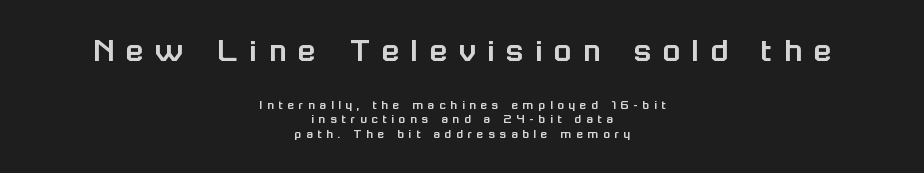
The letters advance in unequal steps, a hallmark of proportional type. Is the letter spacing exaggerated? Yes — the characters are pushed far apart. If you drew a line through each stem, it would be perfectly vertical. The designer gave the opening block more size than the closing block. Check where the strokes stop: nothing finishes them off — pure sans. The paragraph shown floats in the horizontal middle.
